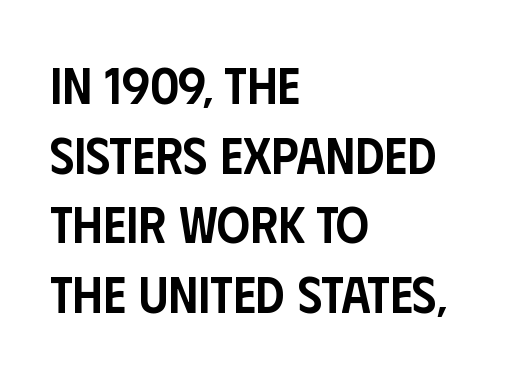
{"serif": "no", "italic": "no", "bold": "semi", "weight": "semibold", "width": "condensed", "stroke_contrast": "low", "x_height": "large", "monospaced": "no", "underline": "no", "align": "left", "line_spacing": "normal", "line_spacing_ratio": 1.34, "letter_spacing": "normal", "letter_spacing_em": 0.0, "glyph_px": 52}
